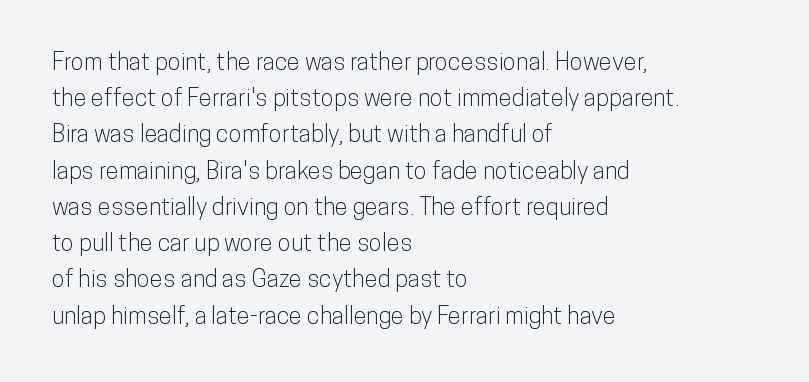
Leading: standard. Ascenders rise straight up at ninety degrees. Nobody drew a line under any word here. Here the glyphs are tracked normally, forming tight word shapes. All the whitespace from short lines collects on the right.
